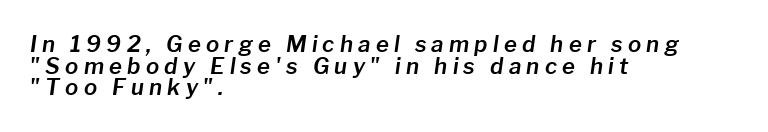
The image shows 22 px text type, italic (leaning right); set left-aligned, tight line spacing (0.98x), unusually wide letter spacing (+0.24 em), not underlined.
